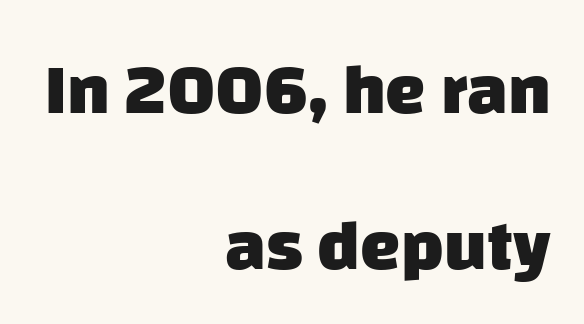
{"serif": "no", "bold": "yes", "weight": "heavy", "width": "normal", "stroke_contrast": "low", "x_height": "large", "monospaced": "no", "underline": "no", "align": "right", "line_spacing": "loose", "line_spacing_ratio": 2.16, "letter_spacing": "normal", "letter_spacing_em": 0.0, "glyph_px": 72}
